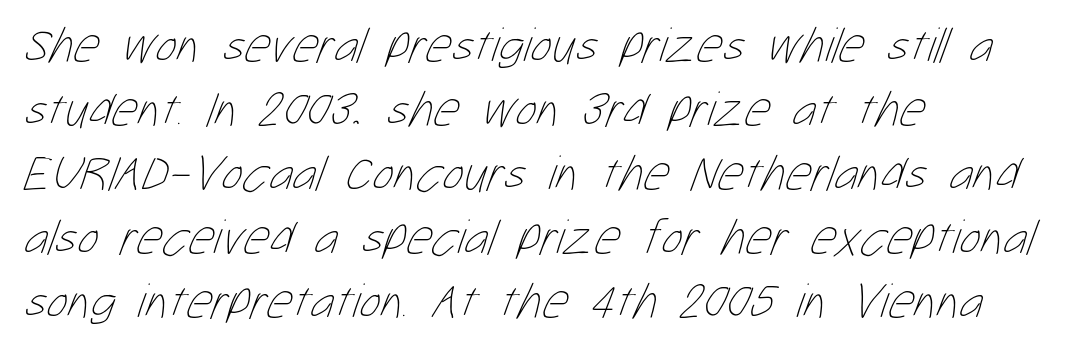
A quiet, ordinary-to-light weight characterises the typeface. Looks like regular typesetting: each glyph gets only the width it needs. The space beneath each line is pristine and unruled. Quick note: interline space is typical. The gaps between neighbouring characters are ordinary and unremarkable.
